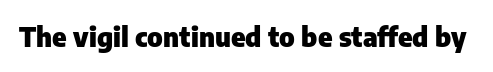
What stands out about the letter spacing? Nothing — it is the standard amount. No italicization has been applied; the sample stays upright. The gap between lines stays unmarked. Thick stems and heavy bowls — unmistakably bold.
